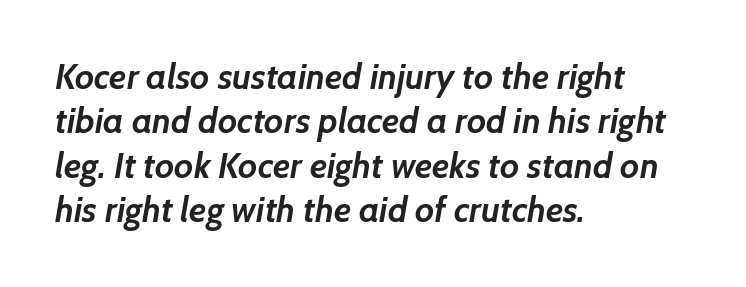
The image shows 35 px semibold sans-serif type; set left-aligned, normal line spacing (1.27x), normal letter spacing, not underlined; low stroke contrast and a medium x-height.
